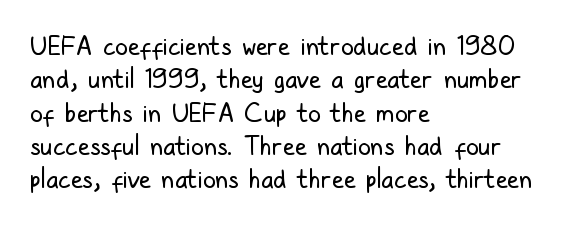
The image shows 26 px text type, upright; set left-aligned, normal line spacing (1.28x), normal letter spacing, not underlined.
